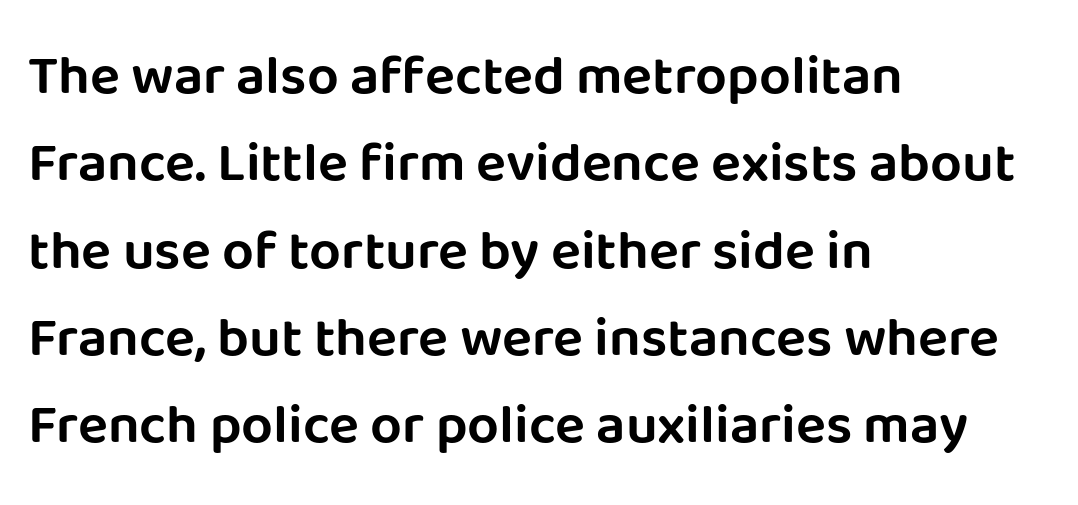
The rendering uses natural spacing where letterforms have individual widths. Each row of text sits above clean, open space. Examine the stroke ends and you'll find no serifs. Italic? Not at all — the glyphs are vertical.
